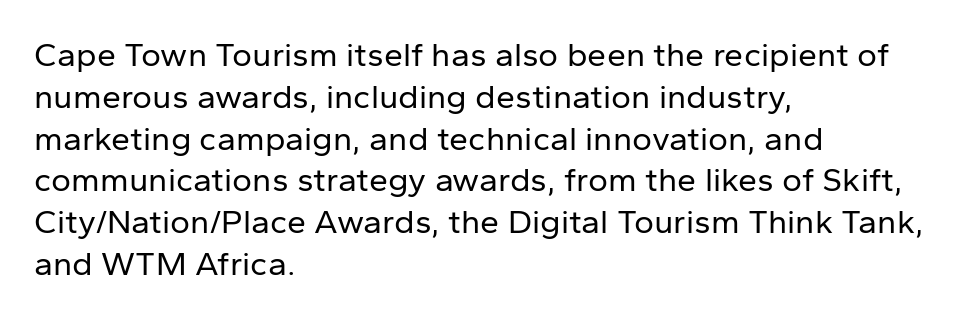
Q: Is the text bold? A: No.
Q: Is the text italic (slanted)? A: No, it is upright.
Q: Is the typeface a serif or a sans-serif typeface? A: Sans-serif.
Q: Is the text underlined? A: No.
Q: How is the paragraph aligned? A: Left-aligned.
Q: Is the spacing between letters normal or unusually wide? A: Normal.
Q: Width (condensed, normal, or wide)? A: Normal.
Q: Stroke contrast? A: Low.
Q: x-height? A: Medium.
Q: Monospaced? A: No.
